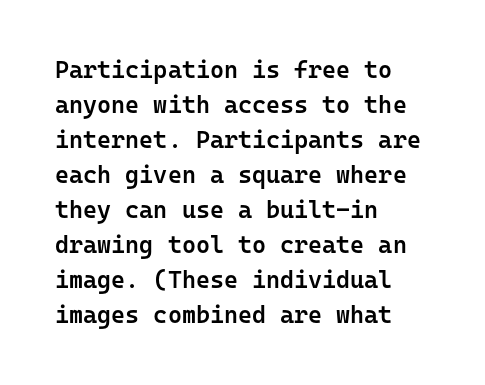
Leading matches the norm, producing a regular column. This sample uses an upright cut, with every glyph sitting square on the baseline. A fair bit of extra ink — the face is semibold, not bold. Does the copy run flush right? No — it runs flush left. This rendering features lettering with no underline. Between one letter and the next there's only the usual sliver of space.
